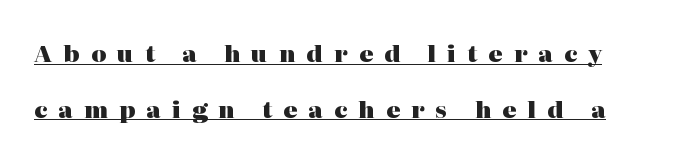
The image shows 23 px bold type, upright; set loose line spacing (2.43x), unusually wide letter spacing (+0.49 em), underlined.
